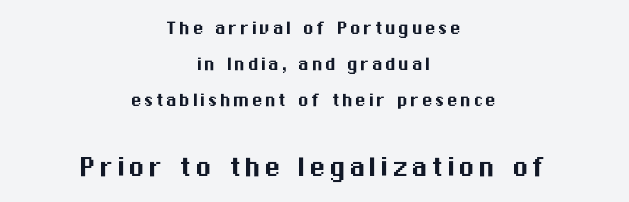
A centered setting, common on invitations and titles, is used for this passage. Scale increases going downward across the two blocks. The lettering holds an erect, upright posture throughout. The letters carry no serifs — their stems end cleanly without finishing strokes. Anything drawn beneath the words? Only blank space. Rows of type keep a routine distance in the vertical direction.
